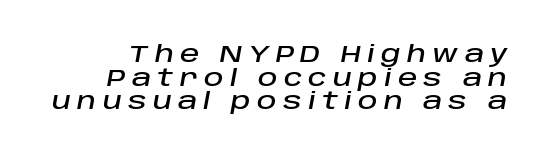
Q: Is the text italic (slanted)? A: Yes, it leans right by about 10 degrees.
Q: Is the text underlined? A: No.
Q: Is the spacing between letters normal or unusually wide? A: Unusually wide.
Q: Is the spacing between lines tight, normal or loose? A: Tight.
